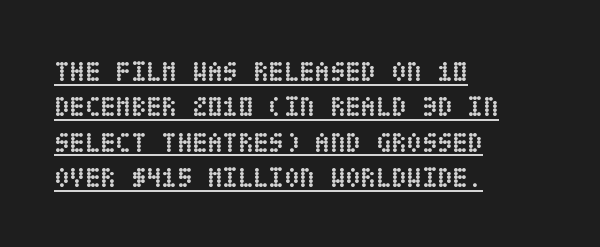
The image shows 28 px semibold, condensed type, upright; set left-aligned, normal line spacing (1.26x), normal letter spacing, underlined; low stroke contrast and a large x-height.
